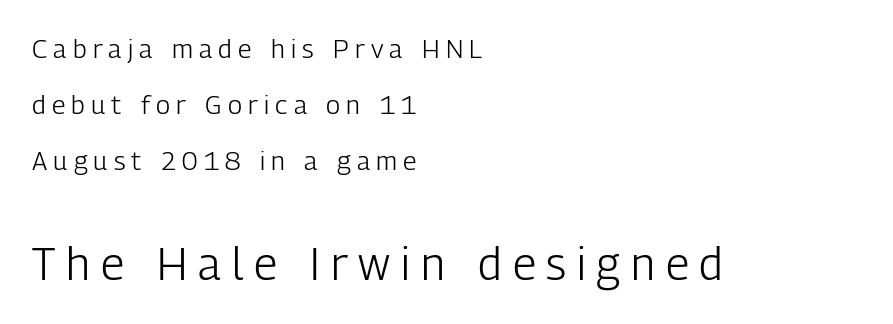
The image shows 45 px light, condensed sans-serif type, upright; set left-aligned, loose line spacing (2.16x), unusually wide letter spacing (+0.24 em), not underlined; the second (bottom) block is 1.73x larger; low stroke contrast and a medium x-height.
